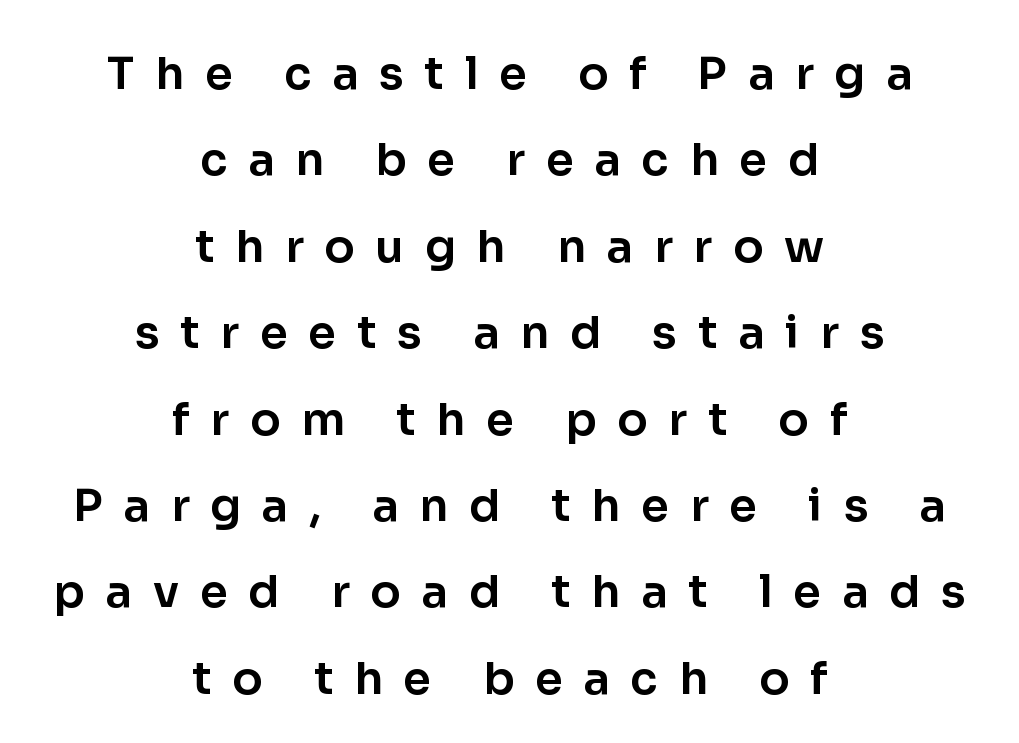
Rendered with straight, roman letterforms. Think of a printed novel: that variable character pitch is what you see here. Casual observation: everything's sitting right in the middle. Examine the stroke ends and you'll find no serifs. Line spacing here is loose.
